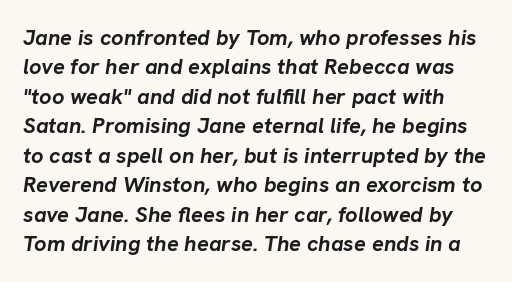
Q: Is the text bold? A: Yes.
Q: Is the text italic (slanted)? A: Yes, it leans right by about 8 degrees.
Q: Is the text underlined? A: No.
Q: Is the spacing between letters normal or unusually wide? A: Normal.
Q: Is the spacing between lines tight, normal or loose? A: Normal.
